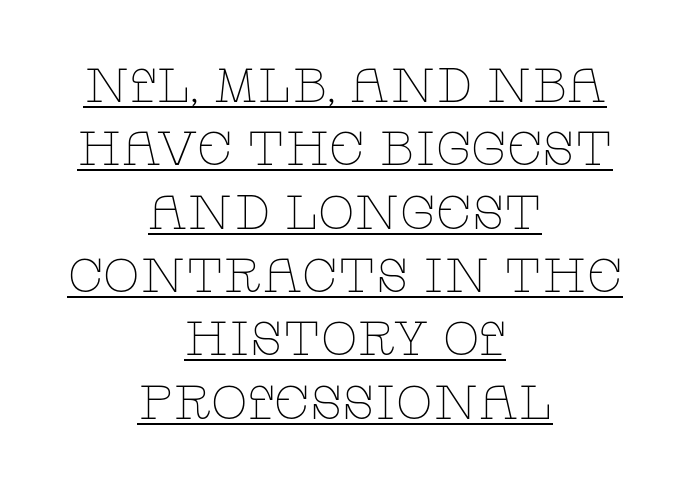
The image shows 48 px thin, wide serif type, upright; set centered, normal line spacing (1.32x), normal letter spacing, underlined; low stroke contrast and a large x-height.
